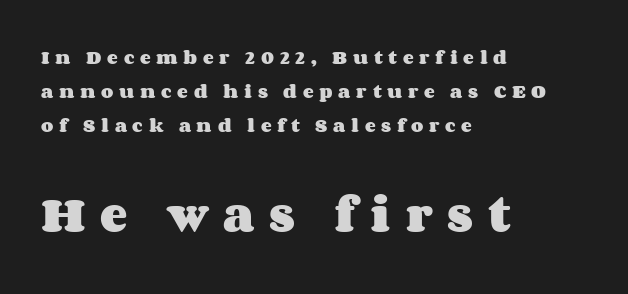
The image shows 41 px heavy, wide type, upright; set left-aligned, loose line spacing (2.11x), unusually wide letter spacing (+0.36 em), not underlined; the second (bottom) block is 2.56x larger; medium stroke contrast and a large x-height.
